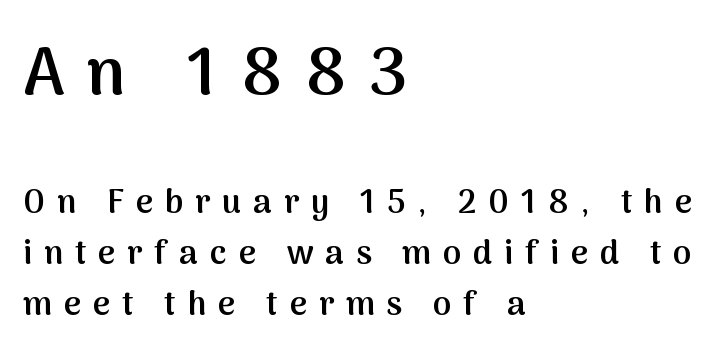
Q: Is the text bold? A: Semi-bold.
Q: Is the text italic (slanted)? A: No, it is upright.
Q: Is the typeface a serif or a sans-serif typeface? A: Sans-serif.
Q: Is the text underlined? A: No.
Q: How is the paragraph aligned? A: Left-aligned.
Q: Is the spacing between letters normal or unusually wide? A: Unusually wide.
Q: Is the spacing between lines tight, normal or loose? A: Normal.
Q: Which block of text is set in a larger size, the first (top) or the second (bottom)? A: The first (top) one.
Q: Width (condensed, normal, or wide)? A: Normal.
Q: Stroke contrast? A: Medium.
Q: x-height? A: Medium.
Q: Monospaced? A: No.
